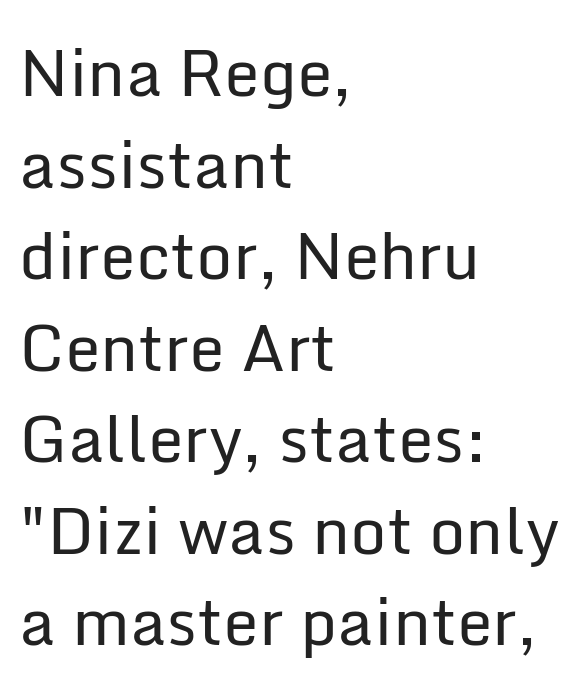
Q: Is the text bold? A: No.
Q: Is the text italic (slanted)? A: No, it is upright.
Q: Is the typeface a serif or a sans-serif typeface? A: Sans-serif.
Q: Is the text underlined? A: No.
Q: How is the paragraph aligned? A: Left-aligned.
Q: Is the spacing between letters normal or unusually wide? A: Normal.
Q: Is the spacing between lines tight, normal or loose? A: Normal.
Q: Width (condensed, normal, or wide)? A: Normal.
Q: Stroke contrast? A: Low.
Q: x-height? A: Medium.
Q: Monospaced? A: No.
